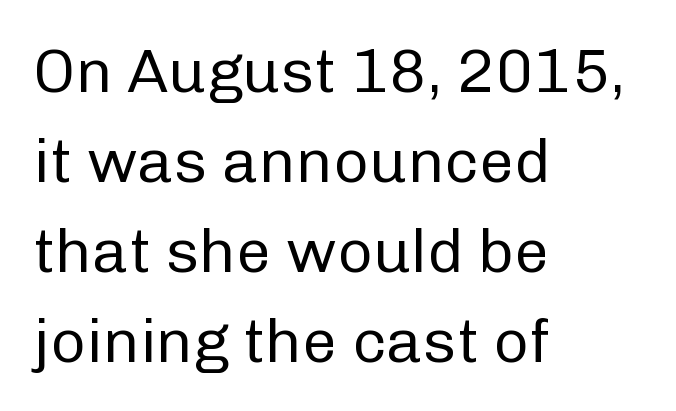
The image shows 62 px regular-weight sans-serif type, upright; set left-aligned, normal line spacing (1.45x), normal letter spacing, not underlined; low stroke contrast and a medium x-height.
